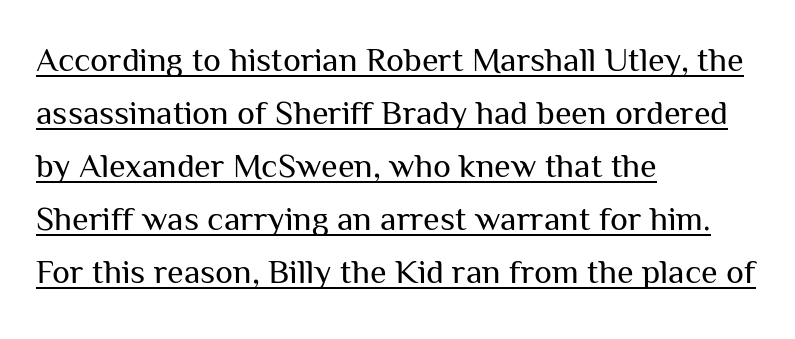
The image shows 34 px regular-weight sans-serif type, upright; set left-aligned, normal line spacing (1.56x), normal letter spacing, underlined; medium stroke contrast and a medium x-height.
